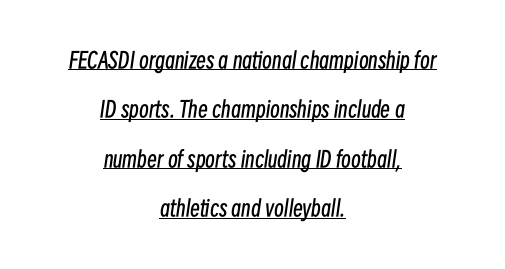
The image shows 22 px text type, italic (leaning right); set centered, loose line spacing (2.25x), normal letter spacing, underlined.
